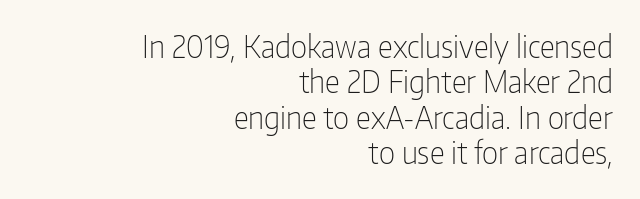
Note the varied advance widths — an 'i' is clearly narrower than an 'm'. These lines are set flush right with a ragged left edge. Here the glyphs are tracked normally, forming tight word shapes. When letters stand straight like this, we call the style roman or upright.
